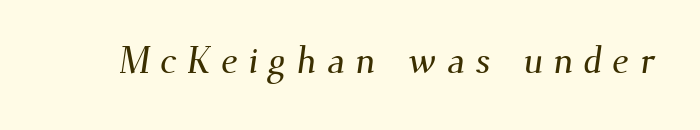
Old-style or modern, the face here clearly has serifs. A clean baseline with only descenders dipping below it. A typesetter would call this proportional, since set widths differ per character. Substantial extra tracking has been applied to these lines.
